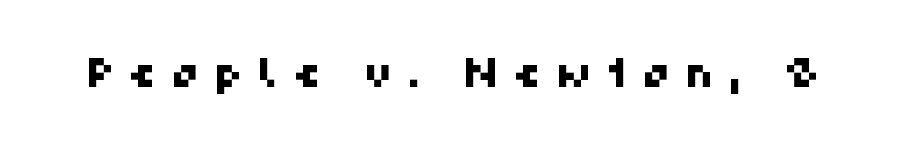
This sample has the flowing, uneven cadence of proportional lettering. Each word looks stretched out because of the extra space between its letters. To sum up the face: it is a sans, with no serifs. The specimen omits any rule beneath the text block's lines.
